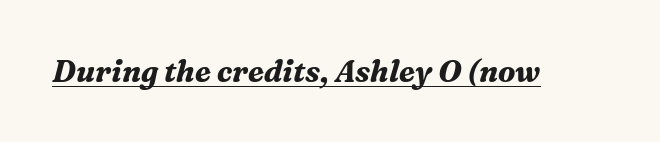
{"serif": "yes", "italic": "yes", "lean": "right", "slant_degrees": 16, "bold": "yes", "weight": "bold", "width": "normal", "stroke_contrast": "medium", "x_height": "medium", "monospaced": "no", "underline": "yes", "letter_spacing": "normal", "letter_spacing_em": 0.0, "glyph_px": 30}
